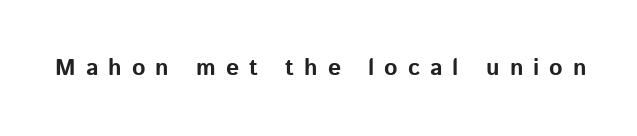
Every stem runs plumb, perpendicular to the baseline. Bare-footed words on every line. The tracking jumps out immediately: characters are airy and widely separated. Plenty of ink on the page — the face is bold.
